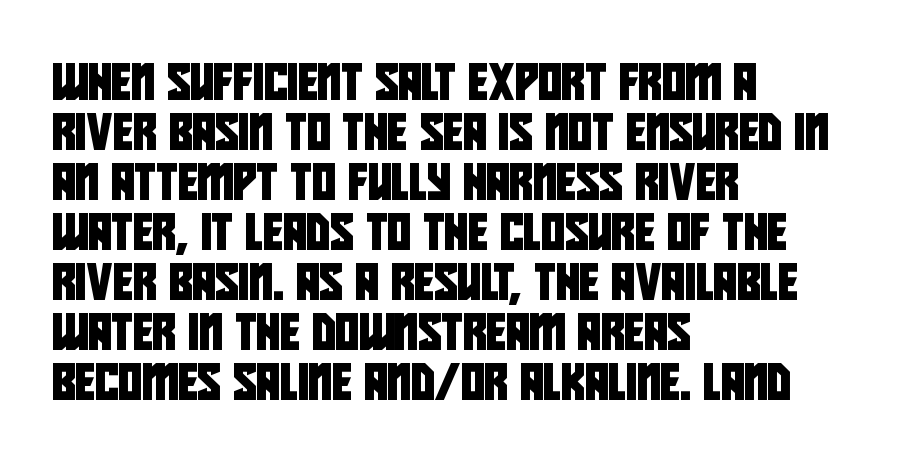
The image shows 36 px condensed sans-serif type; set left-aligned, normal line spacing (1.39x), normal letter spacing, not underlined; low stroke contrast and a large x-height.
